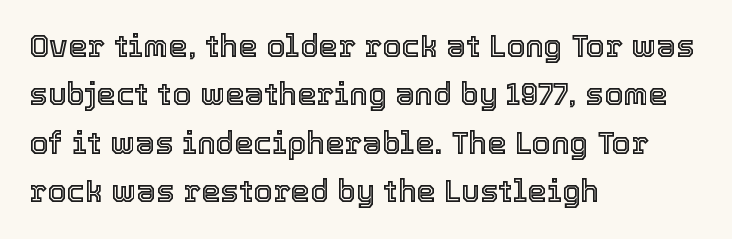
The image shows 31 px text type, upright; set left-aligned, normal line spacing (1.56x), normal letter spacing, not underlined; a medium x-height.
